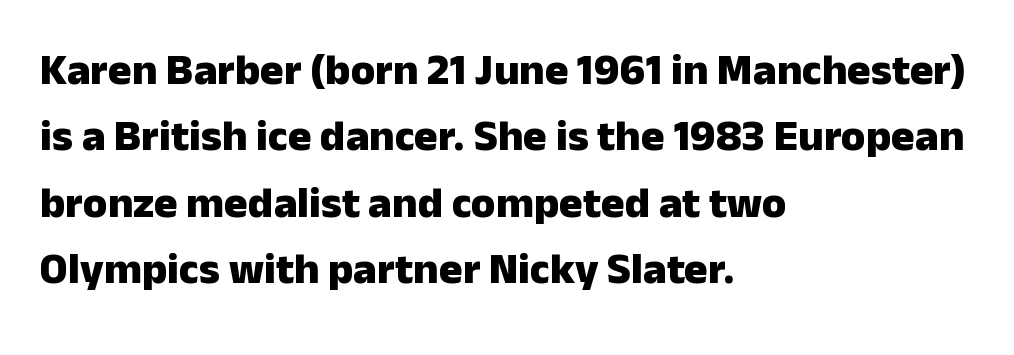
Each new line begins a customary step beneath the previous one. Are there feet on the stems? There aren't — it's a sans. How are the letters spaced? Ordinarily, with no added tracking. The lettering stays uniformly vertical, giving the passage a roman look. Here the designer chose a conventional face with non-uniform glyph widths.
